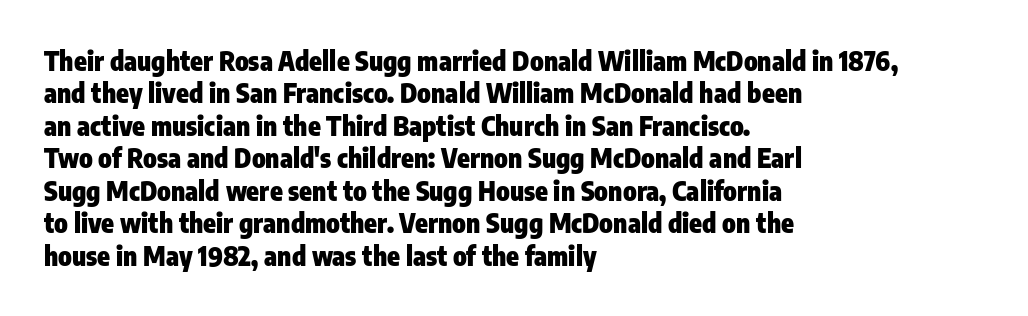
Interline gaps are of average width in this sample. Words float on clear page, feet unadorned. Weight check: bold — yes, fully. These lines were composed using upright roman letters.
